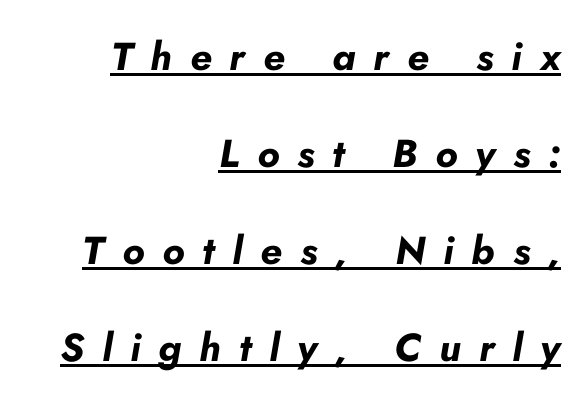
The image shows 39 px bold type, italic (leaning right); set right-aligned, loose line spacing (2.49x), unusually wide letter spacing (+0.46 em), underlined; low stroke contrast and a small x-height.
